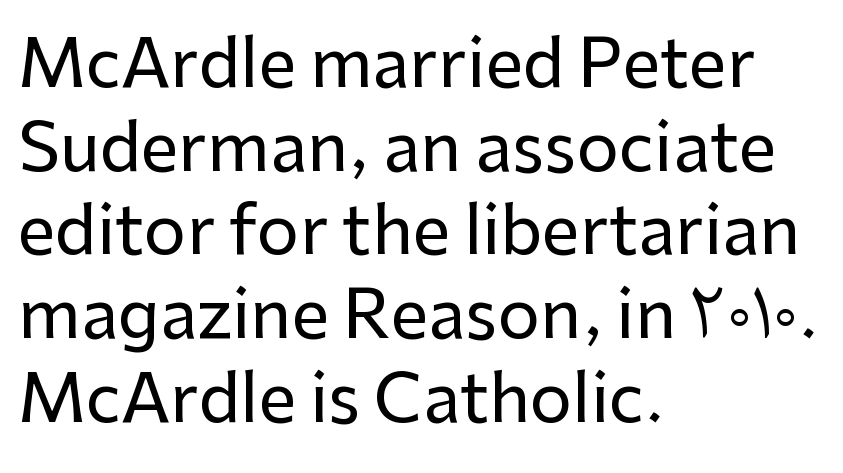
Quick note: not italic, upright. Glyph-to-glyph distance matches everyday printed text. The rendering uses natural spacing where letterforms have individual widths. One glance says typical: line gaps are just what's usual. This is sans-serif lettering, the kind often seen on screens and signage.
